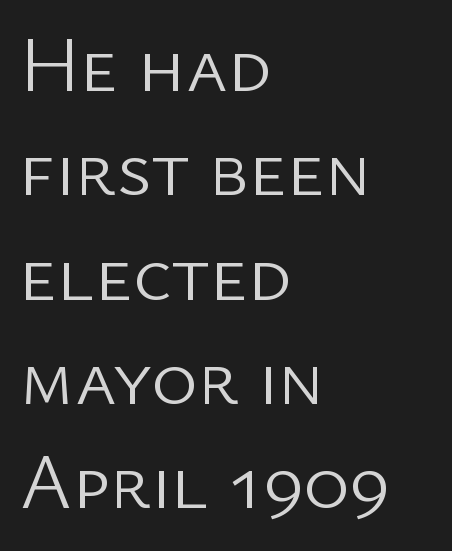
{"serif": "no", "italic": "no", "bold": "no", "weight": "light", "width": "normal", "stroke_contrast": "low", "x_height": "medium", "monospaced": "no", "underline": "no", "align": "left", "line_spacing": "normal", "line_spacing_ratio": 1.32, "letter_spacing": "normal", "letter_spacing_em": 0.0, "glyph_px": 79}
